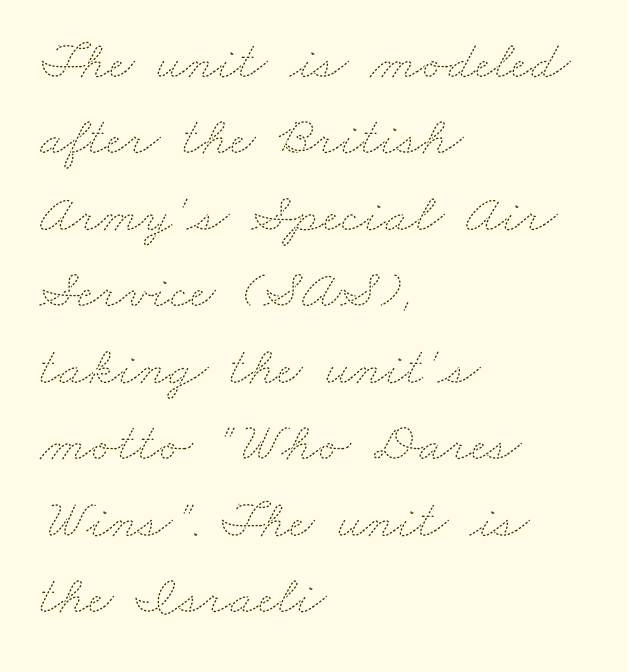
The image shows 55 px thin, wide type; set left-aligned, normal line spacing (1.39x), normal letter spacing, not underlined; medium stroke contrast and a small x-height.
